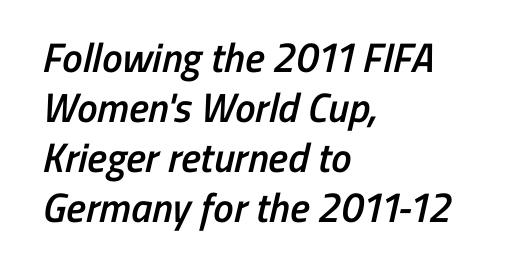
A clean baseline with only descenders dipping below it. Does the weight exceed regular? Yes, but only to semibold. The letters advance in unequal steps, a hallmark of proportional type. Does the type have serifs? No, each stem ends abruptly. Tracking here is standard; glyphs follow each other at the usual distance.
